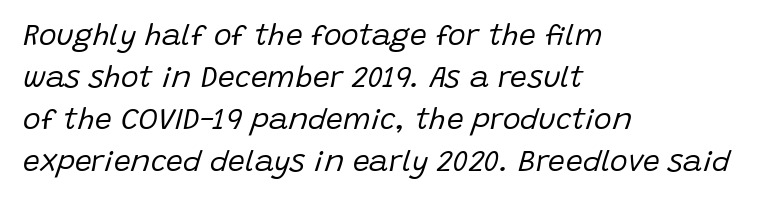
{"italic": "yes", "lean": "right", "slant_degrees": 15, "bold": "no", "weight": "regular", "width": "normal", "stroke_contrast": "low", "x_height": "large", "monospaced": "no", "underline": "no", "align": "left", "line_spacing": "normal", "line_spacing_ratio": 1.4, "letter_spacing": "normal", "letter_spacing_em": 0.0, "glyph_px": 30}
